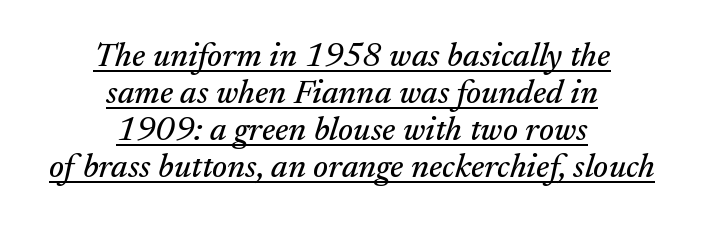
Q: Is the text italic (slanted)? A: Yes, it leans right by about 17 degrees.
Q: Is the typeface a serif or a sans-serif typeface? A: Serif.
Q: Is the text underlined? A: Yes.
Q: How is the paragraph aligned? A: Centered.
Q: Is the spacing between letters normal or unusually wide? A: Normal.
Q: Is the spacing between lines tight, normal or loose? A: Tight.
Q: Width (condensed, normal, or wide)? A: Normal.
Q: Stroke contrast? A: Medium.
Q: x-height? A: Small.
Q: Monospaced? A: No.
